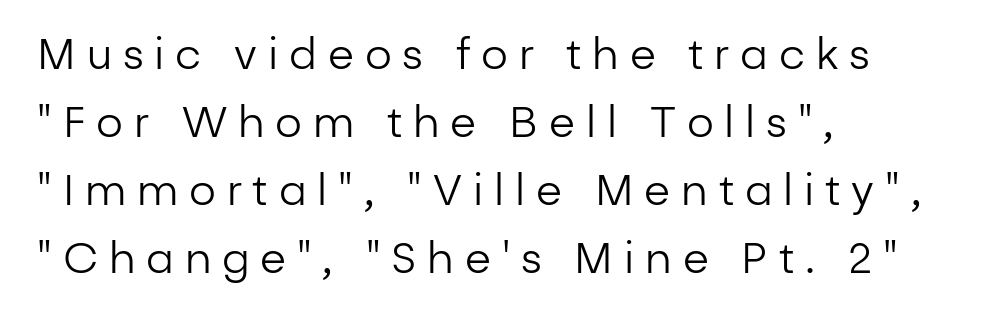
Q: Is the text bold? A: No.
Q: Is the text italic (slanted)? A: No, it is upright.
Q: Is the typeface a serif or a sans-serif typeface? A: Sans-serif.
Q: Is the text underlined? A: No.
Q: How is the paragraph aligned? A: Left-aligned.
Q: Is the spacing between letters normal or unusually wide? A: Unusually wide.
Q: Is the spacing between lines tight, normal or loose? A: Normal.
Q: Width (condensed, normal, or wide)? A: Normal.
Q: Stroke contrast? A: Low.
Q: x-height? A: Medium.
Q: Monospaced? A: No.
